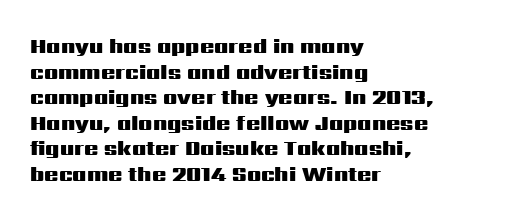
The image shows 21 px bold type, upright; set left-aligned, line spacing 1.22x, normal letter spacing, not underlined.
